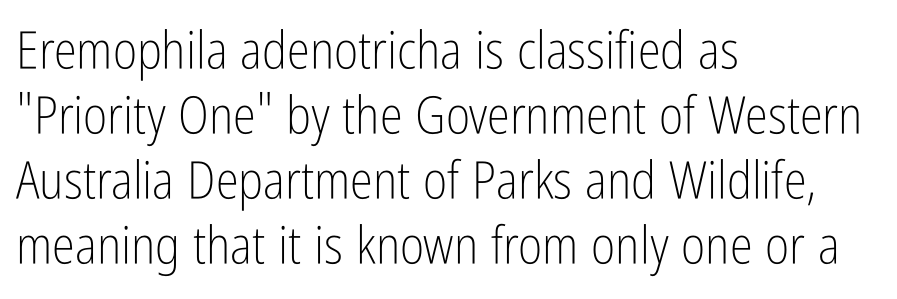
The image shows 52 px light, condensed sans-serif type, upright; set left-aligned, normal line spacing (1.25x), normal letter spacing, not underlined; low stroke contrast and a medium x-height.
